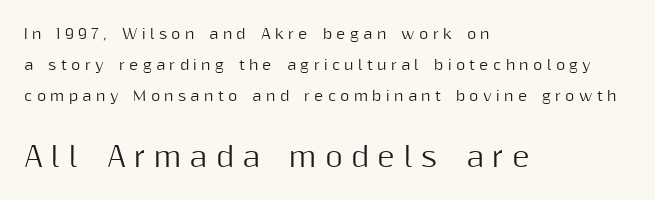
{"italic": "no", "underline": "no", "align": "left", "line_spacing": "loose", "line_spacing_ratio": 2.22, "letter_spacing": "wide", "letter_spacing_em": 0.31, "larger_block": "second", "size_ratio": 1.93, "glyph_px": 27}
